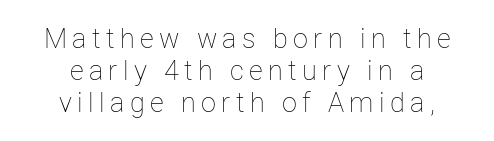
Q: Is the text bold? A: No.
Q: Is the text italic (slanted)? A: No, it is upright.
Q: Is the text underlined? A: No.
Q: How is the paragraph aligned? A: Centered.
Q: Is the spacing between letters normal or unusually wide? A: Unusually wide.
